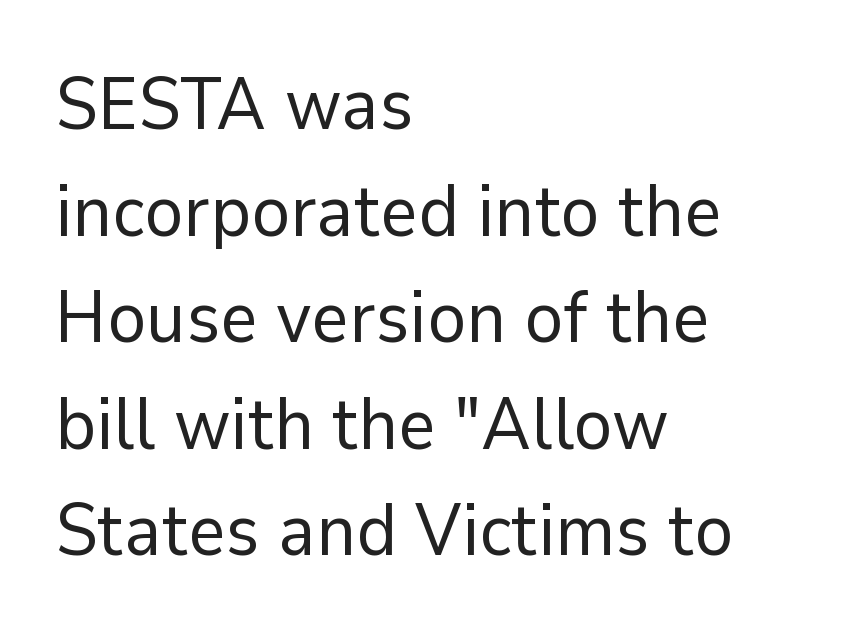
{"serif": "no", "italic": "no", "bold": "no", "weight": "regular", "width": "normal", "stroke_contrast": "low", "x_height": "medium", "monospaced": "no", "underline": "no", "align": "left", "line_spacing": "normal", "line_spacing_ratio": 1.46, "letter_spacing": "normal", "letter_spacing_em": 0.0, "glyph_px": 73}
